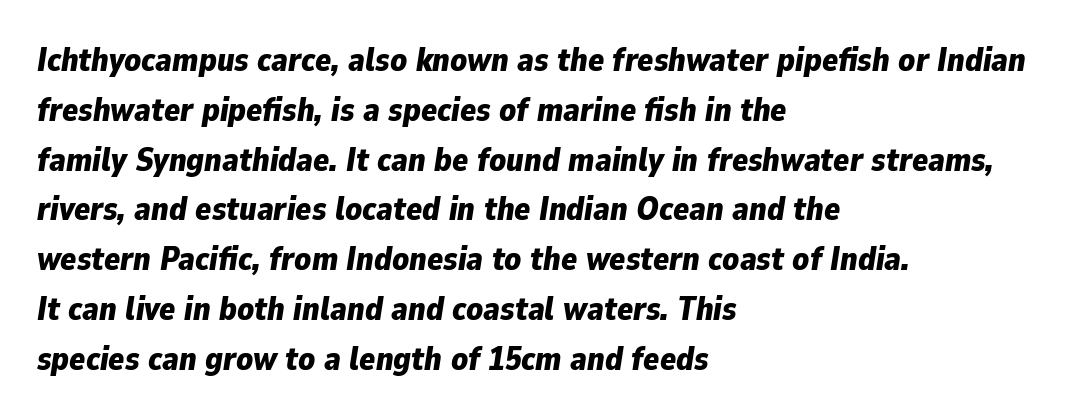
{"italic": "yes", "lean": "right", "slant_degrees": 9, "bold": "yes", "weight": "bold", "width": "normal", "stroke_contrast": "low", "x_height": "medium", "monospaced": "no", "underline": "no", "align": "left", "line_spacing": "normal", "line_spacing_ratio": 1.51, "letter_spacing": "normal", "letter_spacing_em": 0.0, "glyph_px": 33}
